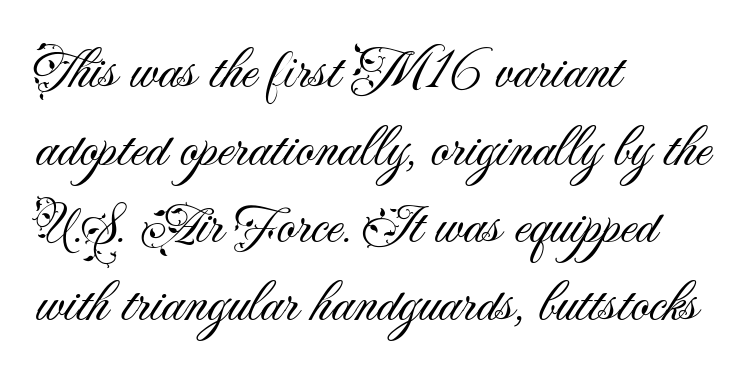
Unmarked baselines from the first word to the last. Caption: standard tracking, unaltered. Caption: face not bold, strokes unweighted. Examine the stroke ends and you'll find no serifs.
